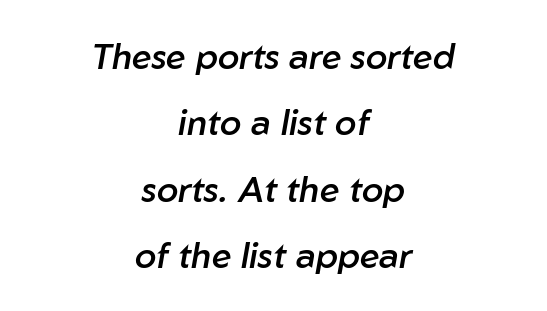
{"italic": "yes", "lean": "right", "slant_degrees": 10, "bold": "semi", "weight": "semibold", "width": "normal", "stroke_contrast": "low", "x_height": "medium", "monospaced": "no", "underline": "no", "align": "center", "line_spacing": "loose", "line_spacing_ratio": 1.9, "letter_spacing": "normal", "letter_spacing_em": 0.0, "glyph_px": 35}
